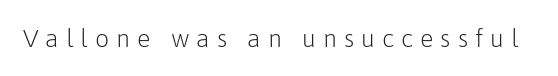
The image shows 25 px text type, upright; set unusually wide letter spacing (+0.28 em), not underlined.
